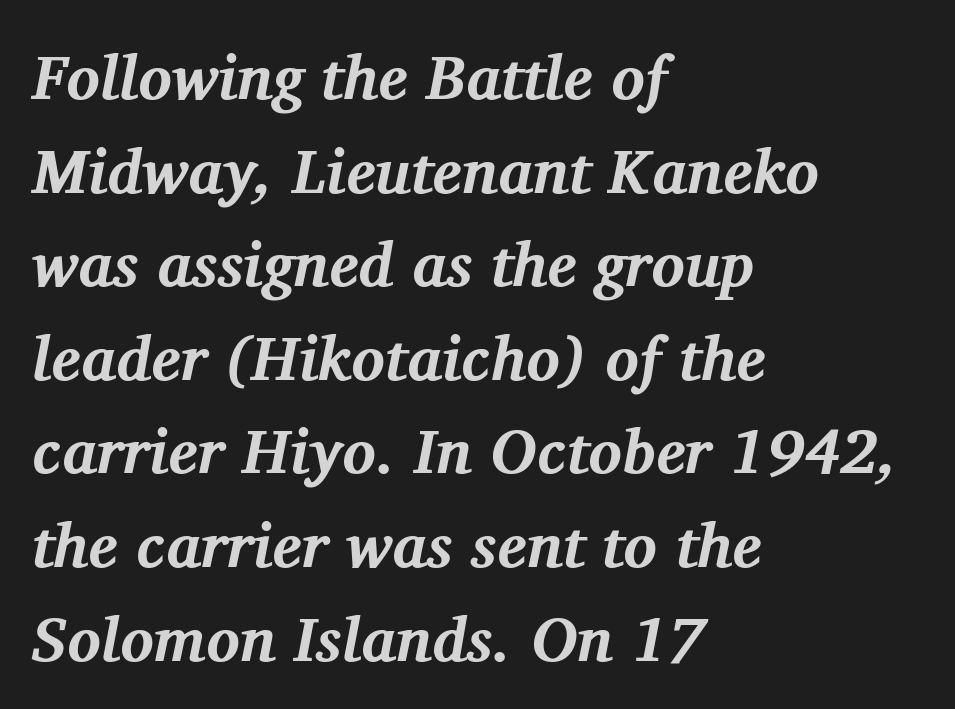
The image shows 62 px bold serif type, italic (leaning right); set left-aligned, normal line spacing (1.51x), normal letter spacing, not underlined; medium stroke contrast and a medium x-height.
